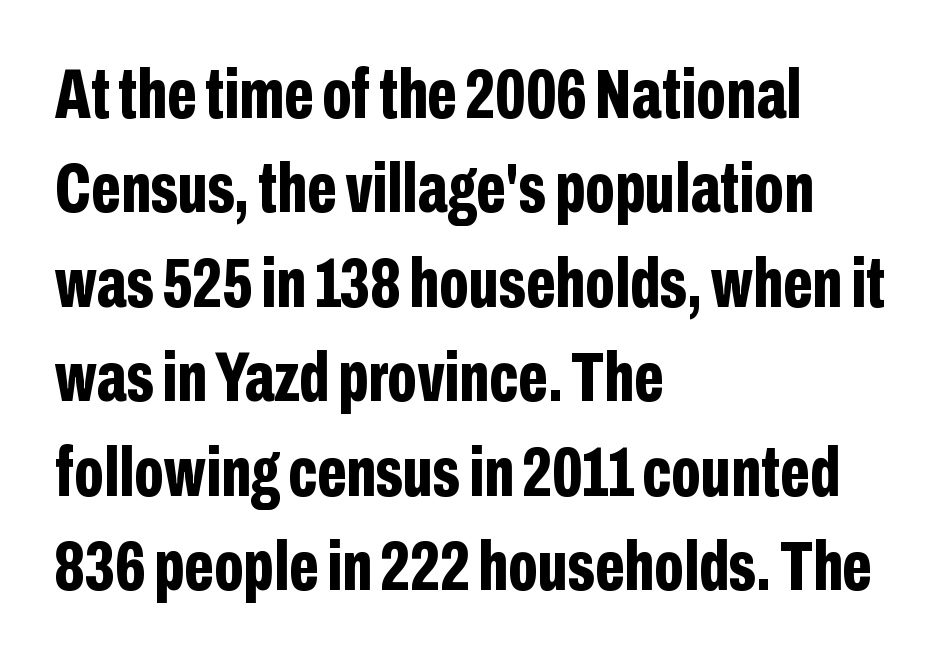
The image shows 71 px bold, condensed sans-serif type, upright; set left-aligned, normal line spacing (1.33x), normal letter spacing, not underlined; low stroke contrast and a medium x-height.
